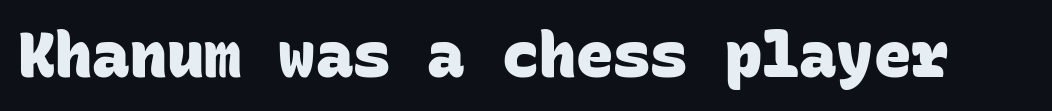
Q: Is the text bold? A: Yes.
Q: Is the typeface a serif or a sans-serif typeface? A: Sans-serif.
Q: Is the text underlined? A: No.
Q: Is the spacing between letters normal or unusually wide? A: Normal.
Q: Width (condensed, normal, or wide)? A: Normal.
Q: Stroke contrast? A: Low.
Q: x-height? A: Large.
Q: Monospaced? A: Yes.
